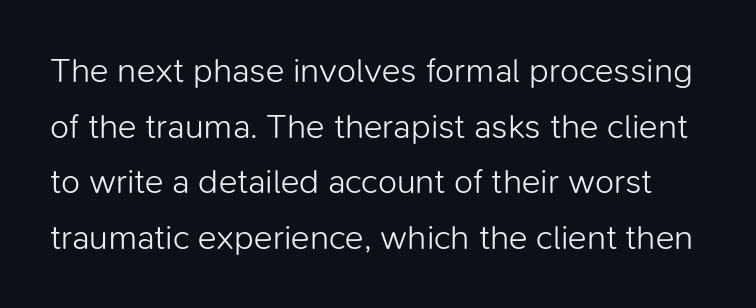
A bare baseline throughout the passage. Is there any slant? The stems are plumb. The rendering keeps characters at their native spacing. Compared with a typical body face, this is equally light or lighter still. A typesetter would call this proportional, since set widths differ per character.
